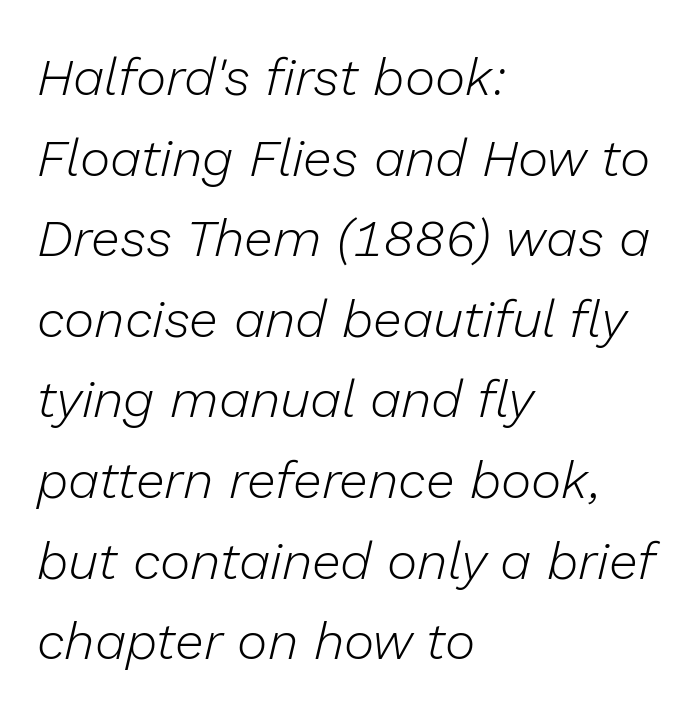
The image shows 52 px light type, italic (leaning right); set left-aligned, normal line spacing (1.55x), normal letter spacing, not underlined; low stroke contrast and a medium x-height.
